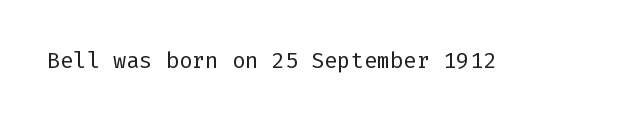
The space directly below the letters is spotless. Quick note: not italic, upright. The line texture is even and compact thanks to regular tracking. These glyphs show unthickened strokes, regular width or finer.
